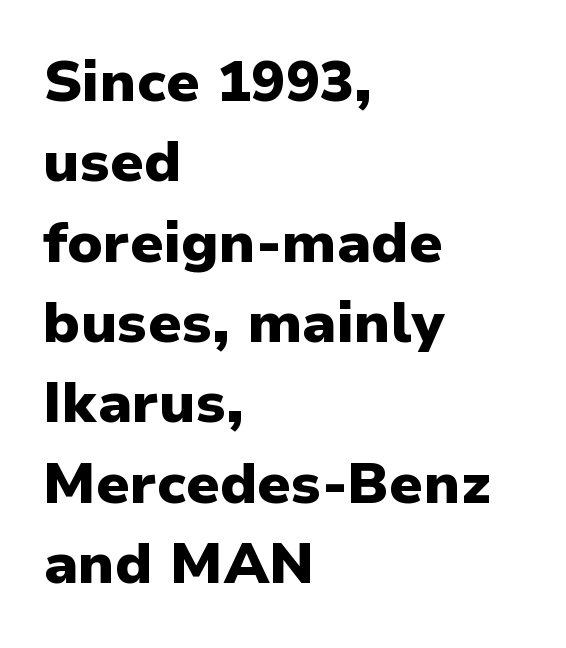
Q: Is the text bold? A: Yes.
Q: Is the text italic (slanted)? A: No, it is upright.
Q: Is the typeface a serif or a sans-serif typeface? A: Sans-serif.
Q: Is the text underlined? A: No.
Q: How is the paragraph aligned? A: Left-aligned.
Q: Is the spacing between letters normal or unusually wide? A: Normal.
Q: Is the spacing between lines tight, normal or loose? A: Normal.
Q: Width (condensed, normal, or wide)? A: Normal.
Q: Stroke contrast? A: Low.
Q: x-height? A: Medium.
Q: Monospaced? A: No.
